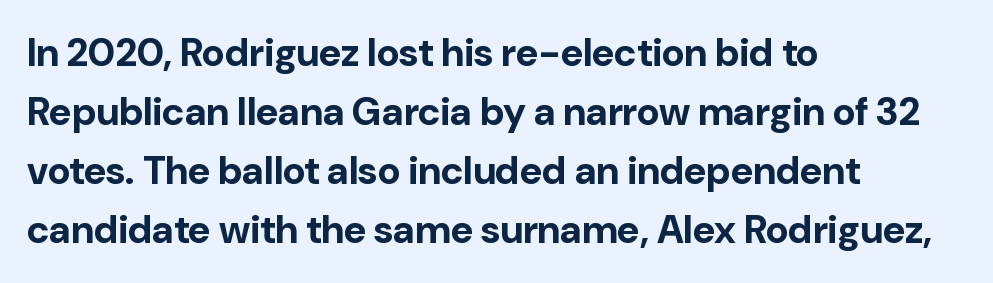
Vertical strokes here are truly vertical. Words float on clear page, feet unadorned. A typesetter would call this proportional, since set widths differ per character. Successive baselines arrive at the customary interval.
